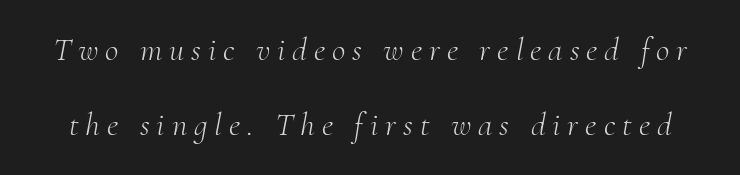
{"serif": "yes", "italic": "yes", "lean": "right", "slant_degrees": 10, "bold": "no", "weight": "light", "width": "normal", "stroke_contrast": "medium", "x_height": "small", "monospaced": "no", "underline": "no", "line_spacing": "loose", "line_spacing_ratio": 2.28, "letter_spacing": "wide", "letter_spacing_em": 0.21, "glyph_px": 33}
